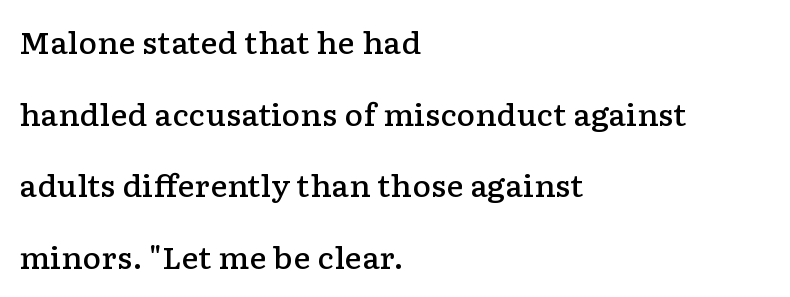
The image shows 29 px semibold, wide serif type, upright; set left-aligned, loose line spacing (2.47x), normal letter spacing, not underlined; low stroke contrast and a medium x-height.
